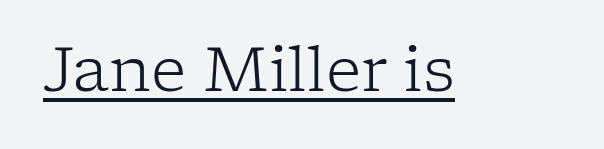
Q: Is the text bold? A: No.
Q: Is the text italic (slanted)? A: No, it is upright.
Q: Is the typeface a serif or a sans-serif typeface? A: Serif.
Q: Is the text underlined? A: Yes.
Q: Is the spacing between letters normal or unusually wide? A: Normal.
Q: Width (condensed, normal, or wide)? A: Normal.
Q: Stroke contrast? A: Low.
Q: x-height? A: Medium.
Q: Monospaced? A: No.
